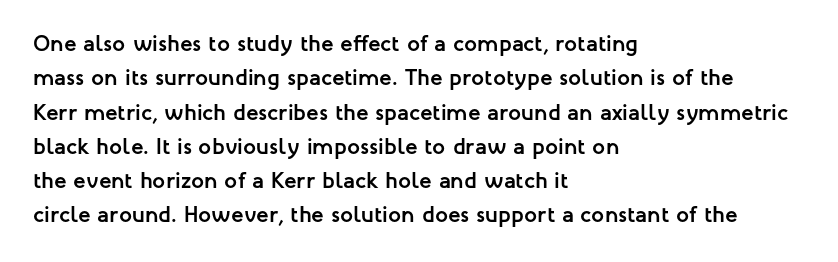
The space directly below the letters is spotless. Interline gaps are of average width in this sample. Ascenders rise straight up at ninety degrees. The rendering anchors every line to the left-hand side. The horizontal fit of the characters is conventional and even. The sample has been set heavy, in full bold.
